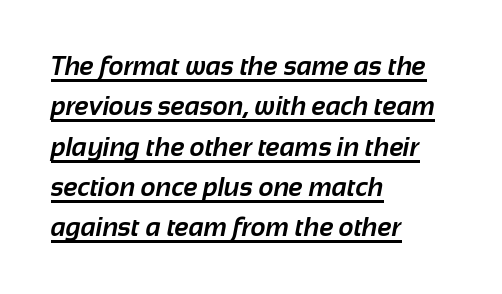
Reading down the column, the eye jumps a familiar distance to each next line. These characters rest on top of a visible drawn line. A typesetter would call this zero additional tracking. These words are printed bold, with thick strokes throughout.
